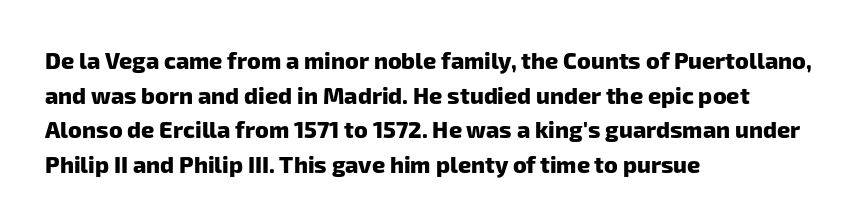
The image shows 23 px bold type; set left-aligned, normal line spacing (1.51x), normal letter spacing, not underlined.
